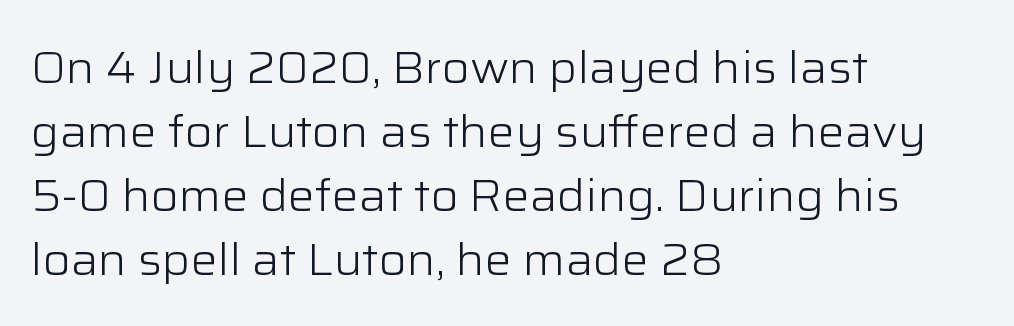
The image shows 45 px light sans-serif type, upright; set left-aligned, normal line spacing (1.42x), normal letter spacing, not underlined; low stroke contrast and a medium x-height.
